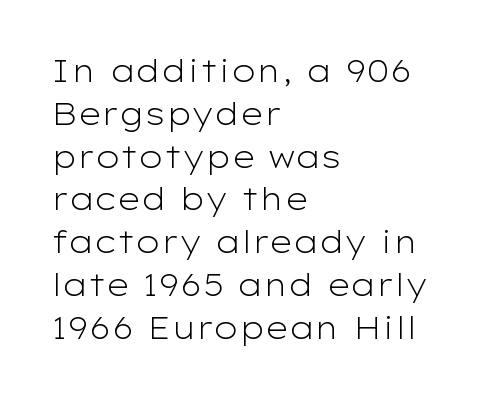
Q: Is the text bold? A: No.
Q: Is the text italic (slanted)? A: No, it is upright.
Q: Is the typeface a serif or a sans-serif typeface? A: Sans-serif.
Q: Is the text underlined? A: No.
Q: How is the paragraph aligned? A: Left-aligned.
Q: Is the spacing between letters normal or unusually wide? A: Normal.
Q: Is the spacing between lines tight, normal or loose? A: Normal.
Q: Width (condensed, normal, or wide)? A: Wide.
Q: Stroke contrast? A: Low.
Q: x-height? A: Medium.
Q: Monospaced? A: No.
